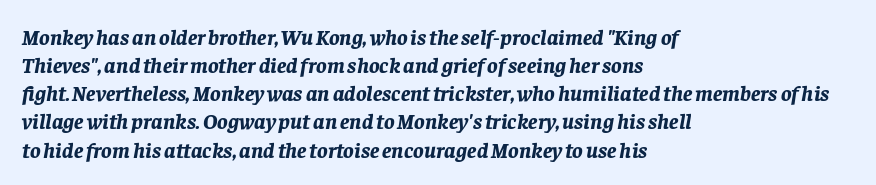
Q: Is the text bold? A: Yes.
Q: Is the text italic (slanted)? A: Yes, it leans right by about 8 degrees.
Q: Is the text underlined? A: No.
Q: How is the paragraph aligned? A: Left-aligned.
Q: Is the spacing between letters normal or unusually wide? A: Normal.
Q: Is the spacing between lines tight, normal or loose? A: Normal.
